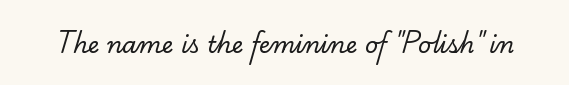
Between one letter and the next there's only the usual sliver of space. Weight: in the light-to-regular range. This rendering features lettering with no underline.
